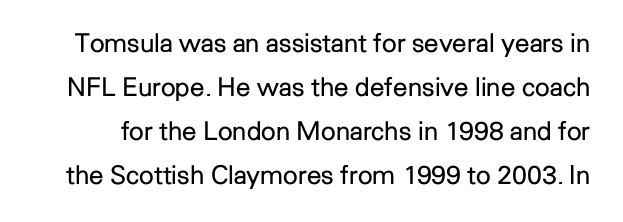
{"italic": "no", "bold": "no", "underline": "no", "line_spacing": "normal", "line_spacing_ratio": 1.69, "letter_spacing": "normal", "letter_spacing_em": 0.0, "glyph_px": 26}
